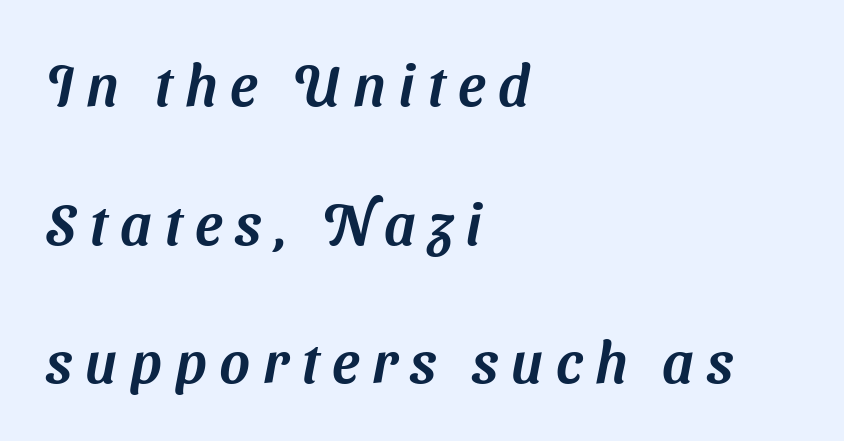
{"serif": "no", "width": "normal", "stroke_contrast": "medium", "x_height": "medium", "monospaced": "no", "underline": "no", "align": "left", "line_spacing": "loose", "line_spacing_ratio": 2.39, "letter_spacing": "wide", "letter_spacing_em": 0.22, "glyph_px": 58}
